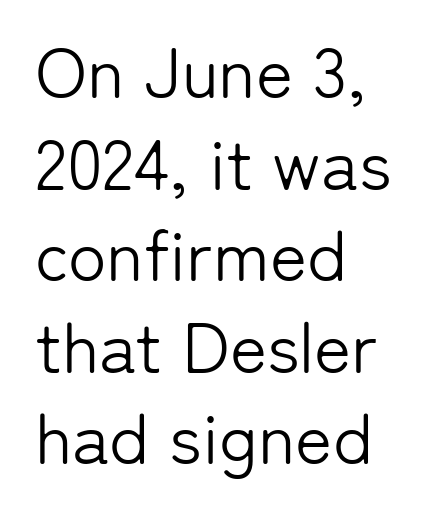
Q: Is the text bold? A: No.
Q: Is the text italic (slanted)? A: No, it is upright.
Q: Is the typeface a serif or a sans-serif typeface? A: Sans-serif.
Q: Is the text underlined? A: No.
Q: How is the paragraph aligned? A: Left-aligned.
Q: Is the spacing between letters normal or unusually wide? A: Normal.
Q: Is the spacing between lines tight, normal or loose? A: Normal.
Q: Width (condensed, normal, or wide)? A: Normal.
Q: Stroke contrast? A: Low.
Q: x-height? A: Medium.
Q: Monospaced? A: No.
